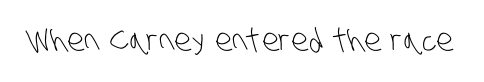
The image shows 31 px light, condensed sans-serif type; set normal letter spacing, not underlined; low stroke contrast and a large x-height.
